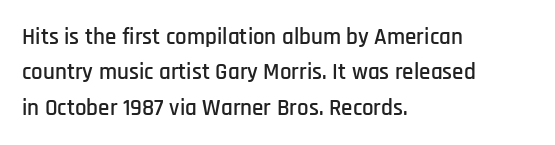
The image shows 23 px text type, upright; set left-aligned, normal line spacing (1.54x), normal letter spacing, not underlined.
